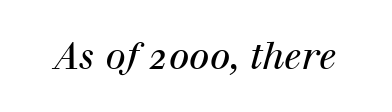
The image shows 37 px regular-weight serif type, italic (leaning right); set normal letter spacing, not underlined; high stroke contrast and a medium x-height.
